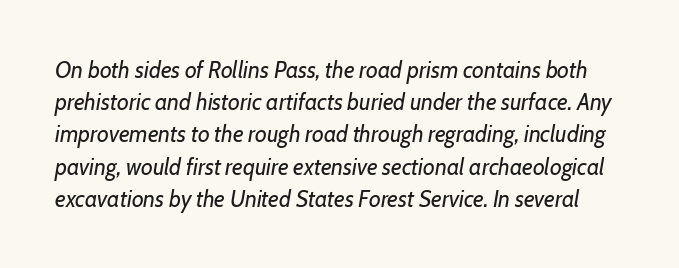
The image shows 23 px text type, italic (leaning right); set normal line spacing (1.4x), normal letter spacing, not underlined.
